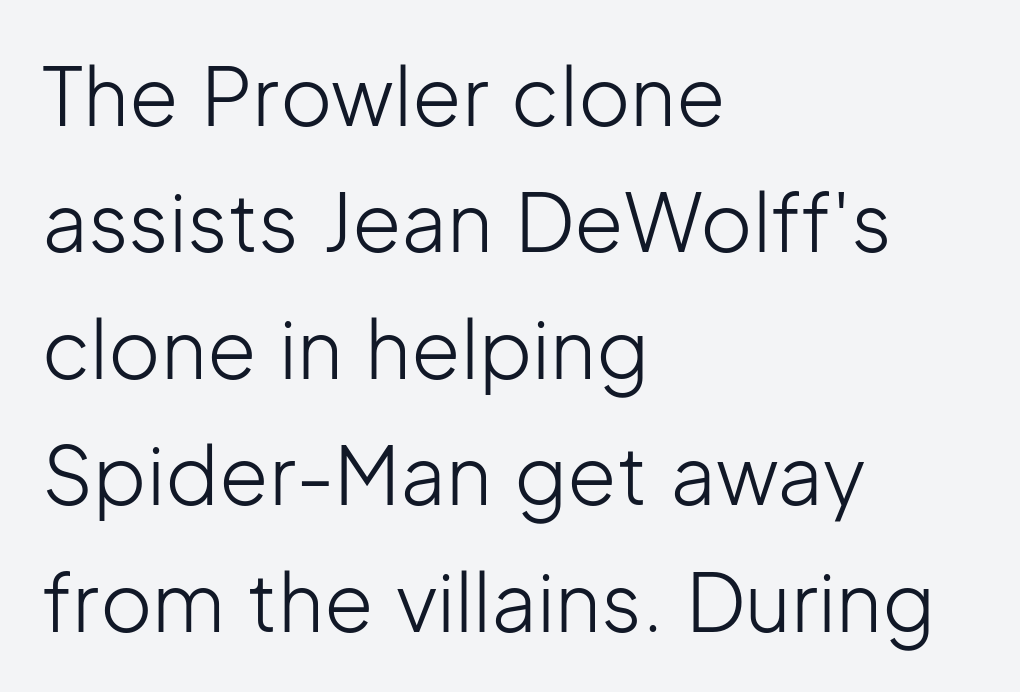
Line spacing here is normal. Is there any slant? The stems are plumb. Descender tails drop into unmarked territory. Short note: letters normally spaced.
